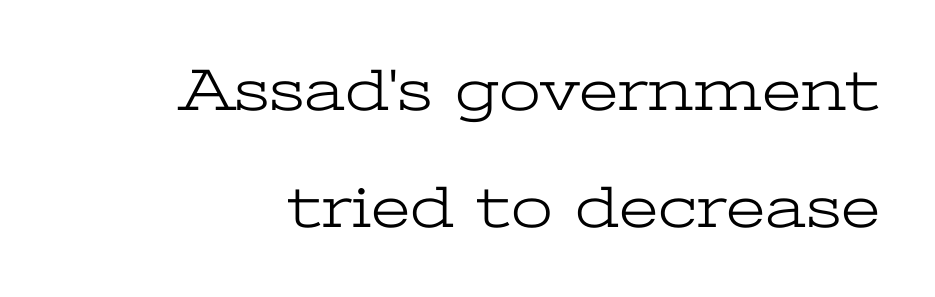
The image shows 60 px light, wide serif type, upright; set loose line spacing (1.95x), normal letter spacing, not underlined; low stroke contrast and a medium x-height.
